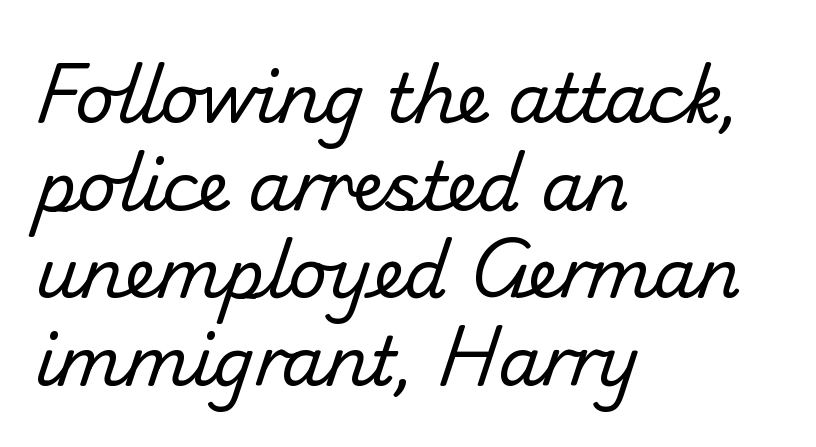
Q: Is the text bold? A: No.
Q: Is the typeface a serif or a sans-serif typeface? A: Sans-serif.
Q: Is the text underlined? A: No.
Q: How is the paragraph aligned? A: Left-aligned.
Q: Is the spacing between letters normal or unusually wide? A: Normal.
Q: Is the spacing between lines tight, normal or loose? A: Normal.
Q: Width (condensed, normal, or wide)? A: Normal.
Q: Stroke contrast? A: Low.
Q: x-height? A: Small.
Q: Monospaced? A: No.
